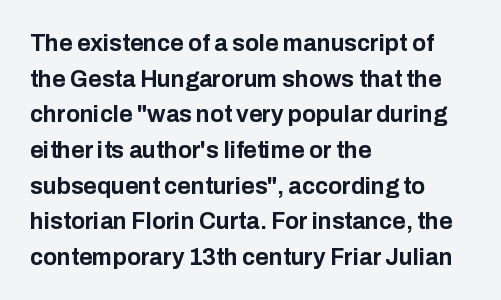
{"italic": "no", "bold": "yes", "underline": "no", "align": "left", "line_spacing": "normal", "line_spacing_ratio": 1.55, "letter_spacing": "normal", "letter_spacing_em": 0.0, "glyph_px": 23}
